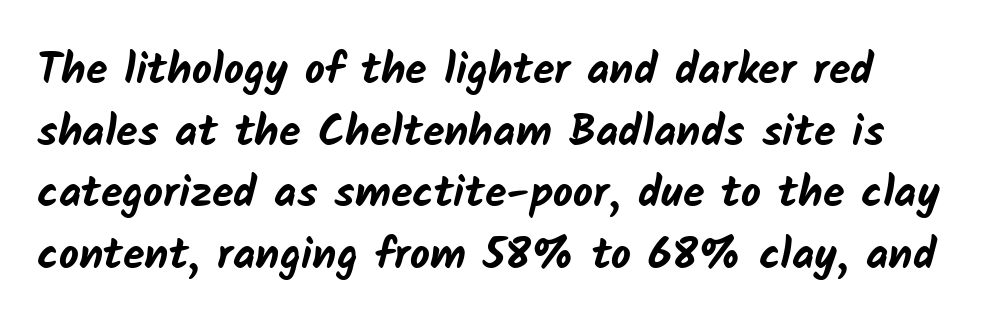
The image shows 44 px bold sans-serif type; set normal line spacing (1.4x), normal letter spacing, not underlined; low stroke contrast and a medium x-height.
